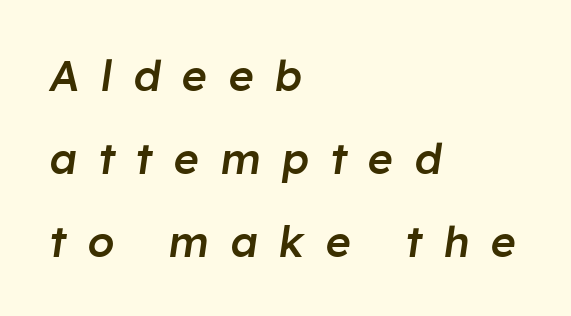
The image shows 43 px semibold type, italic (leaning right); set left-aligned, loose line spacing (1.93x), unusually wide letter spacing (+0.49 em), not underlined; low stroke contrast and a medium x-height.
